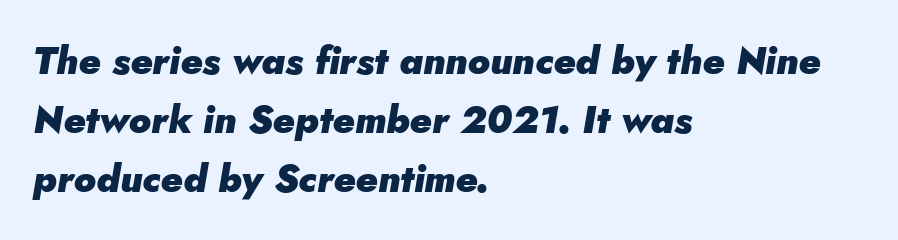
{"italic": "yes", "lean": "right", "slant_degrees": 5, "bold": "yes", "weight": "heavy", "width": "normal", "stroke_contrast": "low", "x_height": "small", "monospaced": "no", "underline": "no", "align": "left", "line_spacing": "normal", "line_spacing_ratio": 1.55, "letter_spacing": "normal", "letter_spacing_em": 0.0, "glyph_px": 38}
